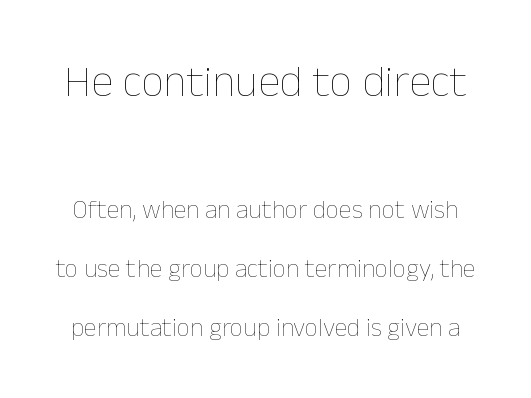
Q: Is the text bold? A: No.
Q: Is the text italic (slanted)? A: No, it is upright.
Q: Is the text underlined? A: No.
Q: Is the spacing between letters normal or unusually wide? A: Normal.
Q: Is the spacing between lines tight, normal or loose? A: Loose.
Q: Which block of text is set in a larger size, the first (top) or the second (bottom)? A: The first (top) one.
Q: Width (condensed, normal, or wide)? A: Normal.
Q: Stroke contrast? A: Low.
Q: x-height? A: Medium.
Q: Monospaced? A: No.
